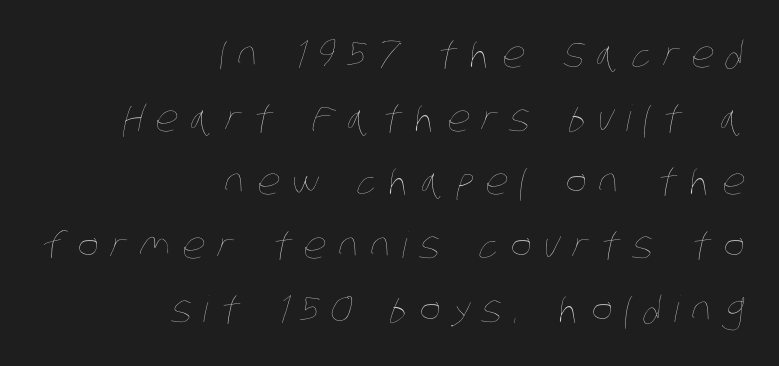
The image shows 36 px thin, condensed type; set right-aligned, line spacing 1.77x, unusually wide letter spacing (+0.33 em), not underlined; low stroke contrast and a large x-height.
